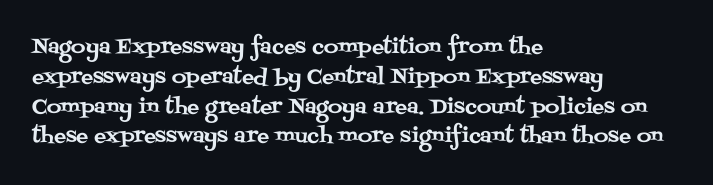
Notice how descenders clear the ascenders below comfortably — that's standard leading. In terms of letterspacing, this is plain default setting. Descender tails drop into unmarked territory. Layout note: lines flush left. The typography opts for an upright posture over an oblique one.
